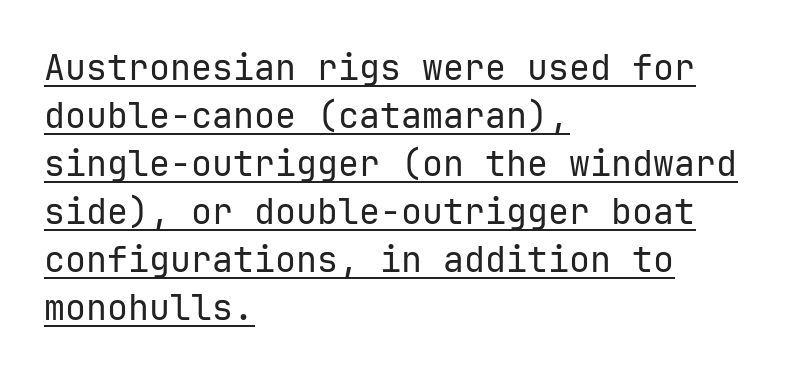
{"serif": "no", "italic": "no", "bold": "no", "weight": "regular", "width": "normal", "stroke_contrast": "low", "x_height": "medium", "monospaced": "yes", "underline": "yes", "align": "left", "line_spacing": "normal", "line_spacing_ratio": 1.37, "letter_spacing": "normal", "letter_spacing_em": 0.0, "glyph_px": 35}
